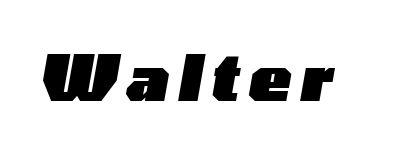
Emphasis by weight is at full strength: bold. Words float on clear page, feet unadorned. This sample has the flowing, uneven cadence of proportional lettering. This is oblique type, the kind used for emphasis or titles.
